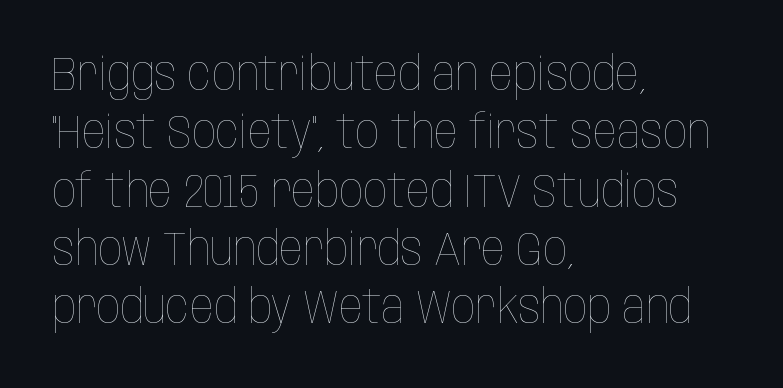
{"italic": "no", "bold": "no", "weight": "thin", "width": "condensed", "stroke_contrast": "low", "x_height": "large", "monospaced": "no", "underline": "no", "align": "left", "line_spacing_ratio": 1.24, "letter_spacing": "normal", "letter_spacing_em": 0.0, "glyph_px": 47}
